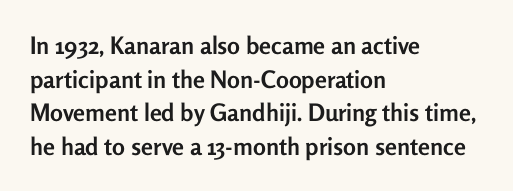
{"italic": "no", "bold": "yes", "underline": "no", "align": "left", "line_spacing": "normal", "line_spacing_ratio": 1.4, "letter_spacing": "normal", "letter_spacing_em": 0.0, "glyph_px": 24}
